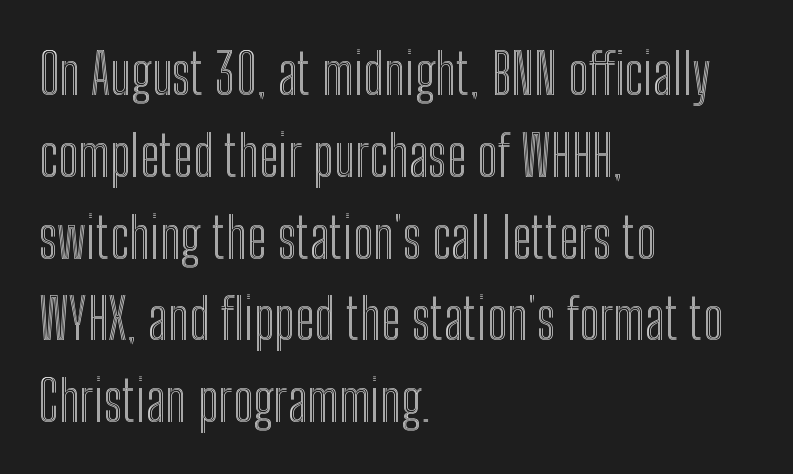
{"italic": "no", "width": "condensed", "x_height": "medium", "monospaced": "no", "underline": "no", "align": "left", "line_spacing": "normal", "line_spacing_ratio": 1.46, "letter_spacing": "normal", "letter_spacing_em": 0.0, "glyph_px": 56}
